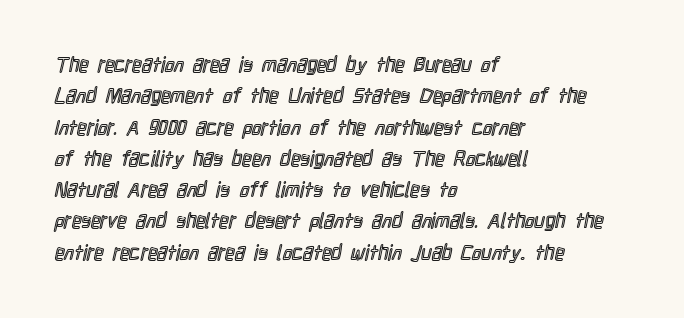
The image shows 21 px text type; set left-aligned, normal line spacing (1.49x), normal letter spacing, not underlined.
